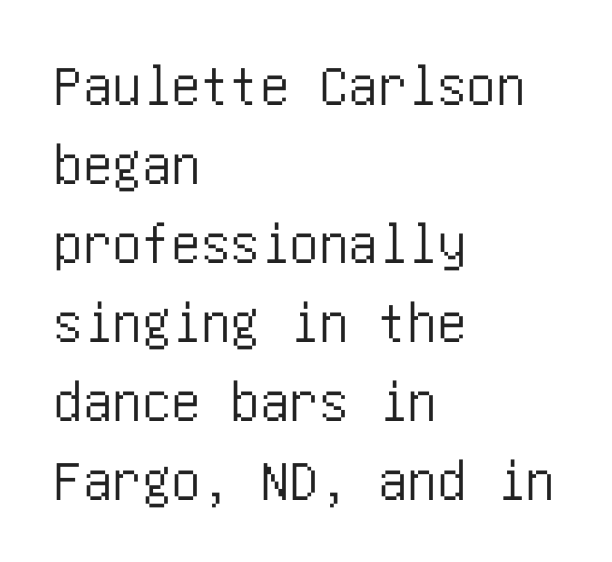
This rendering features lettering with no underline. Stroke terminals: plain, sans-serif. Ascenders rise straight up at ninety degrees. Words appear dense and cohesive because spacing is normal. The compositor pushed each line to the left boundary.
